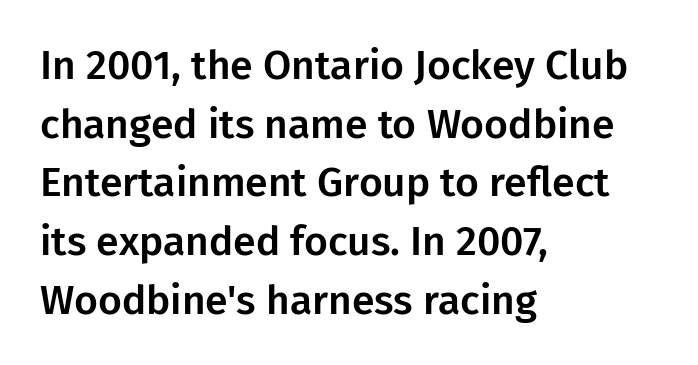
The string is rendered with underlining switched off. This is the regular roman posture of the typeface. The designer went with a sans here, leaving each stem footless. Letter spacing: default. A classic flush-left, rag-right setting is used for this passage. The passage shown stacks its lines at a standard gap.
